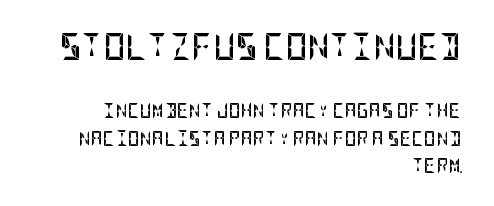
{"italic": "no", "bold": "yes", "underline": "no", "align": "right", "line_spacing_ratio": 1.81, "letter_spacing": "normal", "letter_spacing_em": 0.0, "larger_block": "first", "size_ratio": 1.8, "glyph_px": 27}
